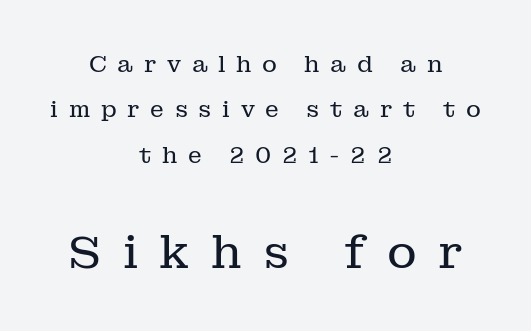
The letters are spread apart with noticeably loose tracking. Stroke mass is kept to a normal reading level or below. The typeface chosen for these lines features serifs. Rows of type keep a wide berth in the vertical direction. Descenders hang freely into open space. Of the two passages, the one underneath uses the larger point size.
